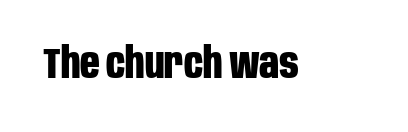
Decoration check: the copy has no underline. Short note: letters normally spaced. Looks like regular typesetting: each glyph gets only the width it needs. Nothing sits at the stroke ends, so this counts as sans-serif. Ordinary non-slanted type is in use. Summary of weight: heavy, a full bold.
